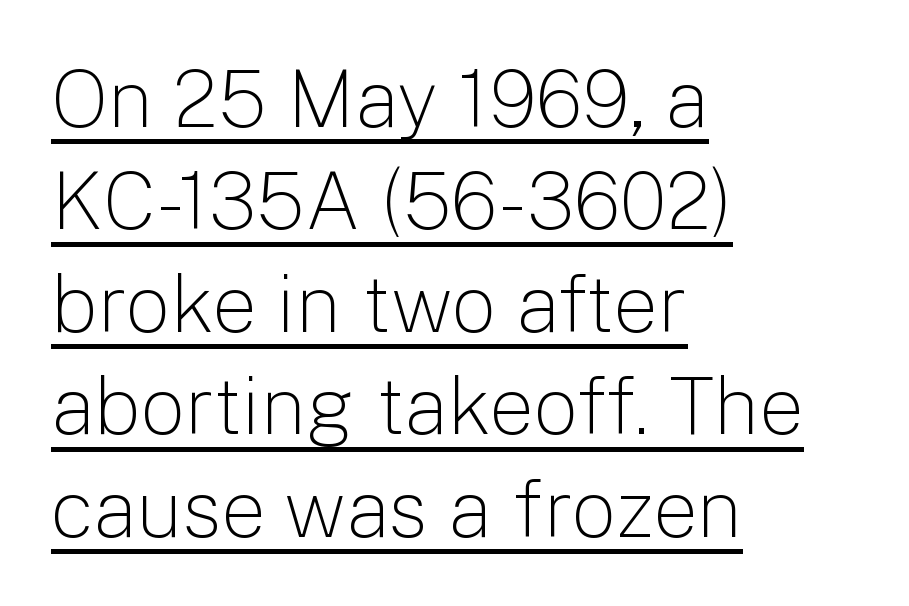
{"serif": "no", "italic": "no", "bold": "no", "weight": "light", "width": "normal", "stroke_contrast": "low", "x_height": "medium", "monospaced": "no", "underline": "yes", "align": "left", "line_spacing": "normal", "line_spacing_ratio": 1.28, "letter_spacing": "normal", "letter_spacing_em": 0.0, "glyph_px": 80}
